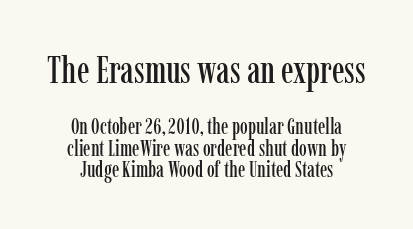
{"serif": "yes", "italic": "no", "width": "condensed", "stroke_contrast": "low", "x_height": "medium", "monospaced": "no", "underline": "no", "align": "center", "line_spacing": "tight", "line_spacing_ratio": 0.97, "letter_spacing": "normal", "letter_spacing_em": 0.0, "larger_block": "first", "size_ratio": 1.73, "glyph_px": 38}
